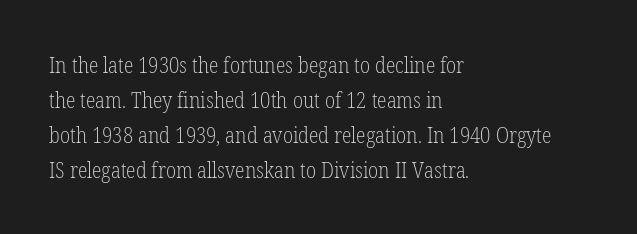
The image shows 22 px text type, upright; set left-aligned, normal line spacing (1.59x), normal letter spacing, not underlined.
